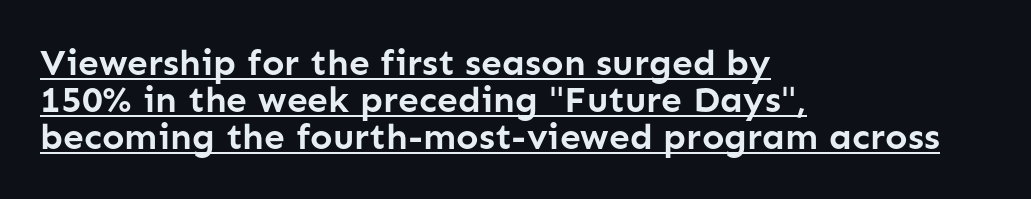
The image shows 37 px semibold sans-serif type, upright; set left-aligned, tight line spacing (1.0x), normal letter spacing, underlined; low stroke contrast and a medium x-height.
